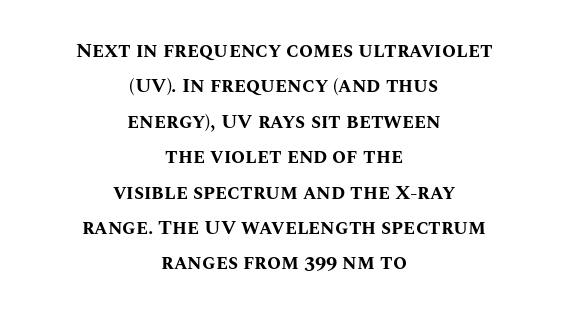
Q: Is the text bold? A: Yes.
Q: Is the text italic (slanted)? A: No, it is upright.
Q: Is the text underlined? A: No.
Q: How is the paragraph aligned? A: Centered.
Q: Is the spacing between letters normal or unusually wide? A: Normal.
